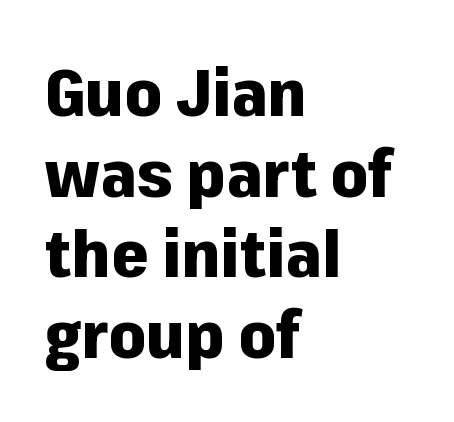
Lines of text with bare space underneath. Is this a fixed-width face? No — the glyphs have proportional, varying widths. One-word summary of the alignment: left. The letterforms sit shoulder to shoulder at normal distance.
